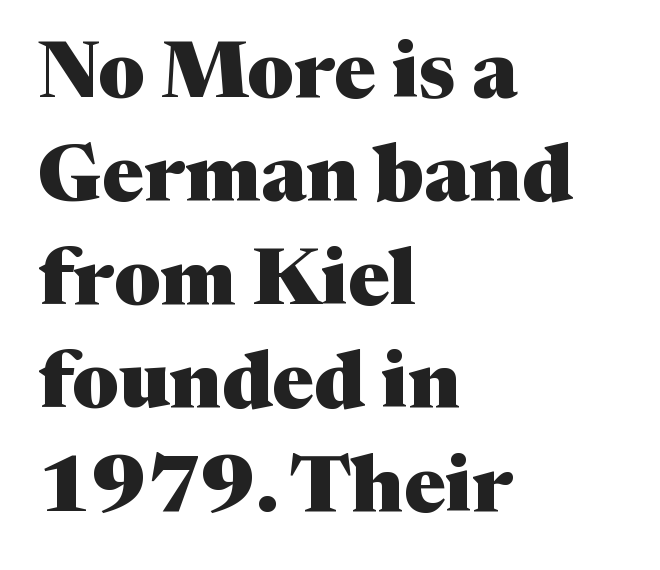
The image shows 79 px heavy serif type, upright; set left-aligned, normal line spacing (1.31x), normal letter spacing, not underlined; medium stroke contrast and a medium x-height.
